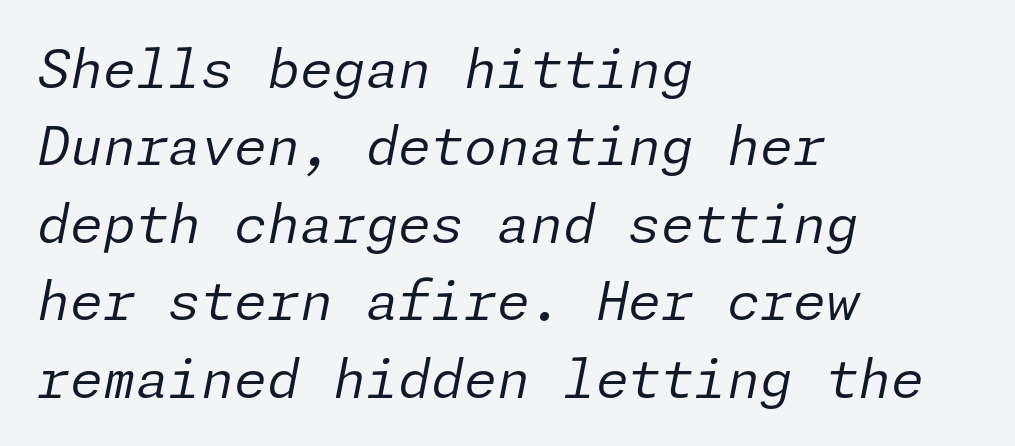
In terms of letterspacing, this is plain default setting. Interline gaps are of average width in this sample. Compared with a typical body face, this is equally light or lighter still. The specimen reads as italic at a glance. Bare-footed words on every line.
